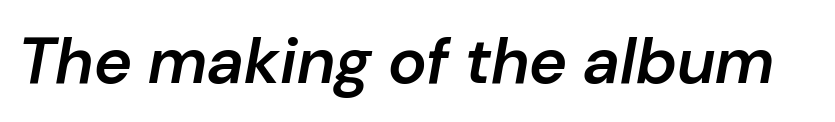
The image shows 65 px semibold type, italic (leaning right); set normal letter spacing, not underlined; low stroke contrast and a medium x-height.
